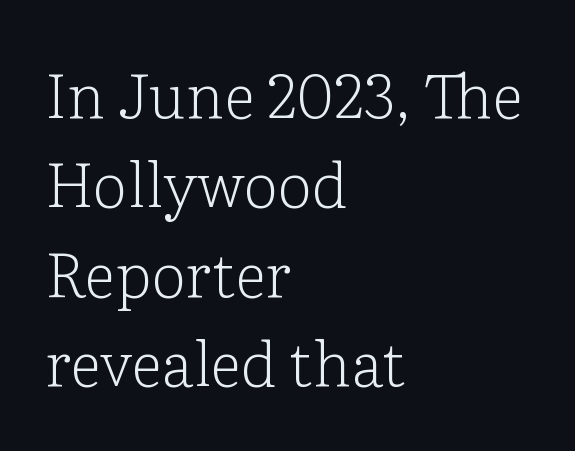
{"serif": "yes", "italic": "no", "bold": "no", "weight": "light", "width": "normal", "stroke_contrast": "low", "x_height": "medium", "monospaced": "no", "underline": "no", "align": "left", "line_spacing": "normal", "line_spacing_ratio": 1.44, "letter_spacing": "normal", "letter_spacing_em": 0.0, "glyph_px": 62}
